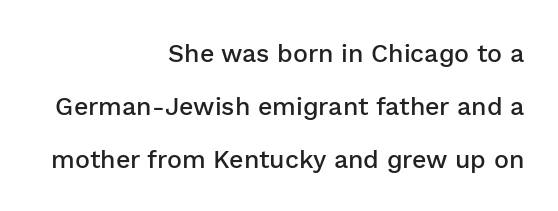
Q: Is the text bold? A: Semi-bold.
Q: Is the text italic (slanted)? A: No, it is upright.
Q: Is the text underlined? A: No.
Q: How is the paragraph aligned? A: Right-aligned.
Q: Is the spacing between letters normal or unusually wide? A: Normal.
Q: Is the spacing between lines tight, normal or loose? A: Loose.
